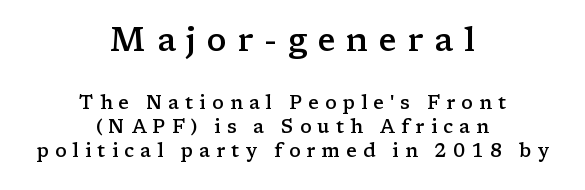
{"serif": "yes", "italic": "no", "bold": "semi", "weight": "semibold", "width": "wide", "stroke_contrast": "low", "x_height": "medium", "monospaced": "no", "underline": "no", "align": "center", "line_spacing": "normal", "line_spacing_ratio": 1.28, "letter_spacing": "wide", "letter_spacing_em": 0.32, "larger_block": "first", "size_ratio": 1.74, "glyph_px": 33}
